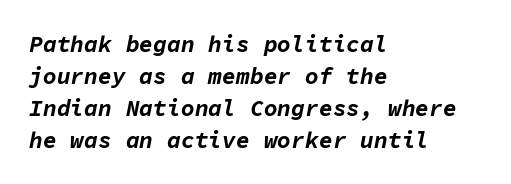
The image shows 23 px bold type, italic (leaning right); set left-aligned, normal line spacing (1.39x), normal letter spacing, not underlined.
